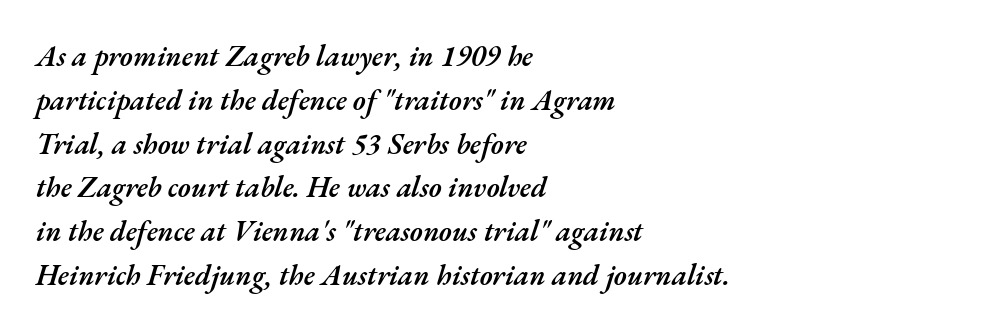
Q: Is the text bold? A: Semi-bold.
Q: Is the text italic (slanted)? A: Yes, it leans right by about 17 degrees.
Q: Is the text underlined? A: No.
Q: How is the paragraph aligned? A: Left-aligned.
Q: Is the spacing between letters normal or unusually wide? A: Normal.
Q: Is the spacing between lines tight, normal or loose? A: Normal.
Q: Width (condensed, normal, or wide)? A: Normal.
Q: Stroke contrast? A: Medium.
Q: x-height? A: Small.
Q: Monospaced? A: No.
